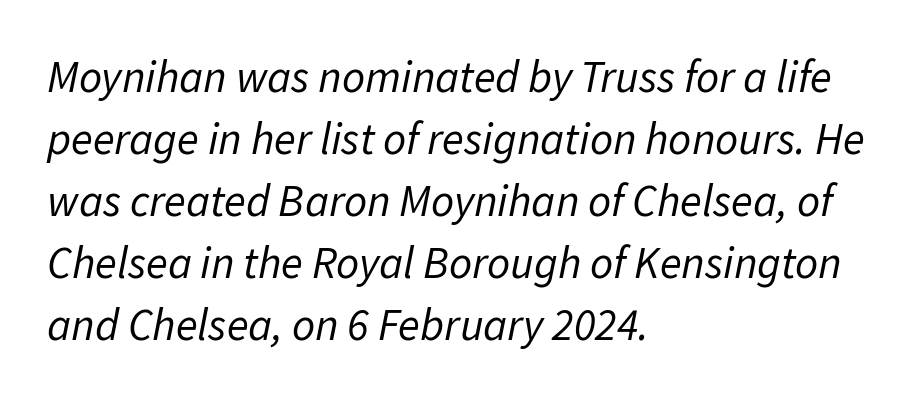
{"italic": "yes", "lean": "right", "slant_degrees": 11, "bold": "no", "weight": "regular", "width": "normal", "stroke_contrast": "low", "x_height": "medium", "monospaced": "no", "underline": "no", "align": "left", "line_spacing": "normal", "line_spacing_ratio": 1.38, "letter_spacing": "normal", "letter_spacing_em": 0.0, "glyph_px": 45}
